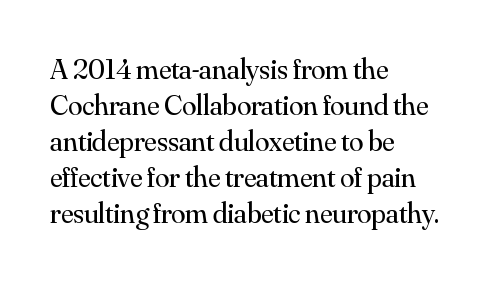
The image shows 29 px regular-weight serif type, upright; set left-aligned, line spacing 1.24x, normal letter spacing, not underlined; medium stroke contrast and a small x-height.
